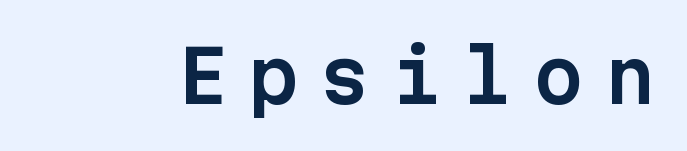
{"serif": "no", "italic": "no", "width": "normal", "stroke_contrast": "low", "x_height": "medium", "monospaced": "yes", "underline": "no", "letter_spacing": "wide", "letter_spacing_em": 0.29, "glyph_px": 72}
